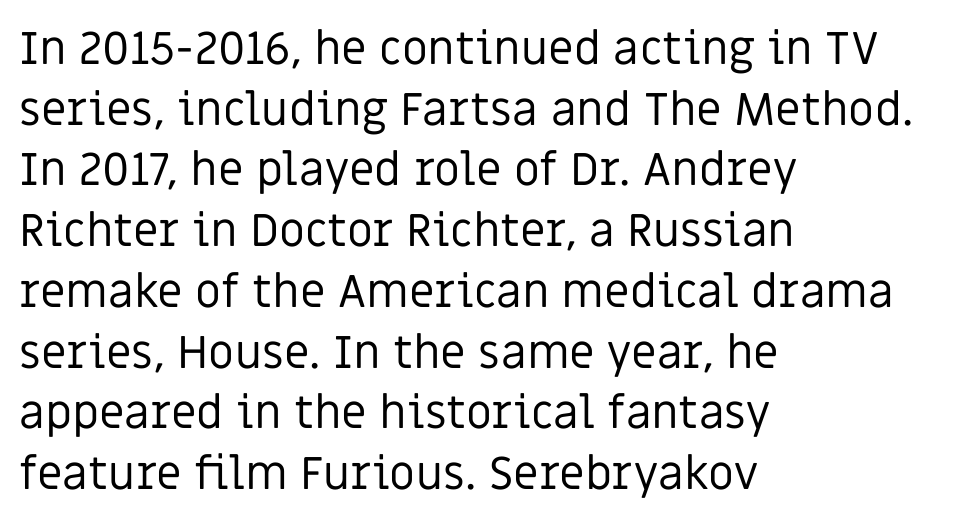
Q: Is the text bold? A: No.
Q: Is the text italic (slanted)? A: No, it is upright.
Q: Is the typeface a serif or a sans-serif typeface? A: Sans-serif.
Q: Is the text underlined? A: No.
Q: How is the paragraph aligned? A: Left-aligned.
Q: Is the spacing between letters normal or unusually wide? A: Normal.
Q: Is the spacing between lines tight, normal or loose? A: Normal.
Q: Width (condensed, normal, or wide)? A: Normal.
Q: Stroke contrast? A: Low.
Q: x-height? A: Large.
Q: Monospaced? A: No.
